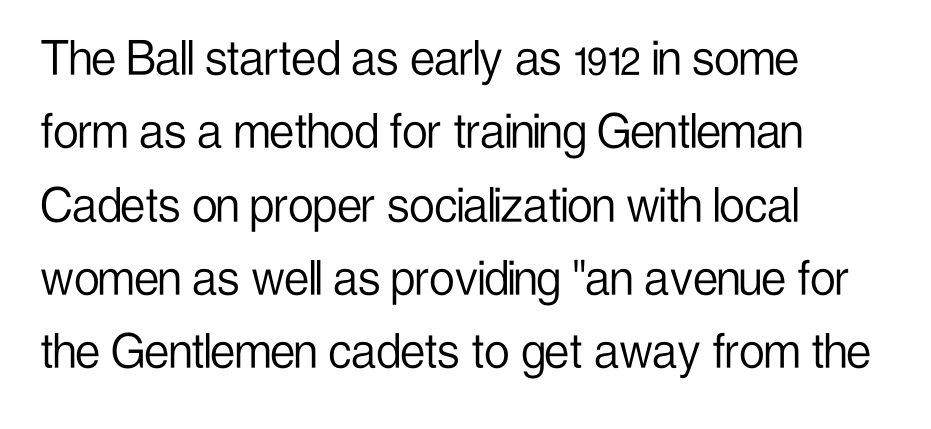
{"serif": "no", "italic": "no", "bold": "no", "weight": "light", "width": "condensed", "stroke_contrast": "low", "x_height": "medium", "monospaced": "no", "underline": "no", "align": "left", "line_spacing": "normal", "line_spacing_ratio": 1.31, "letter_spacing": "normal", "letter_spacing_em": 0.0, "glyph_px": 56}
